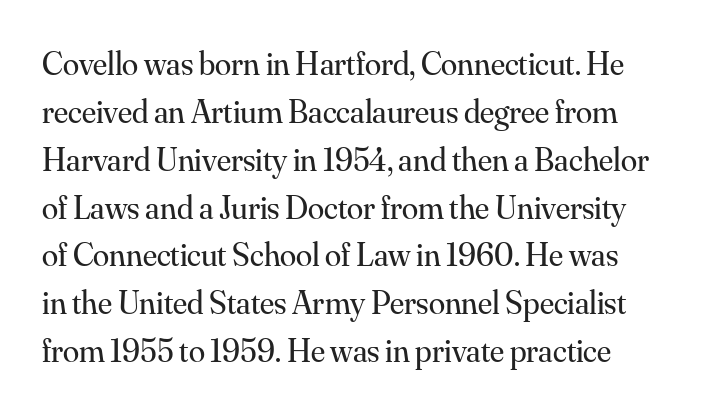
A typesetter would call this leading conventional body-copy spacing. Stems here are at most as thick as an everyday book face. Does extra space separate the letters? No, they use regular spacing. Proportional: the letters do not fall into vertical columns. Note: serifs present on the glyphs.
